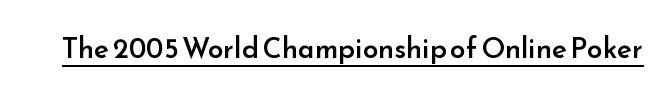
{"serif": "no", "italic": "no", "bold": "semi", "weight": "semibold", "width": "normal", "stroke_contrast": "low", "x_height": "small", "monospaced": "no", "underline": "yes", "letter_spacing": "normal", "letter_spacing_em": 0.0, "glyph_px": 28}
